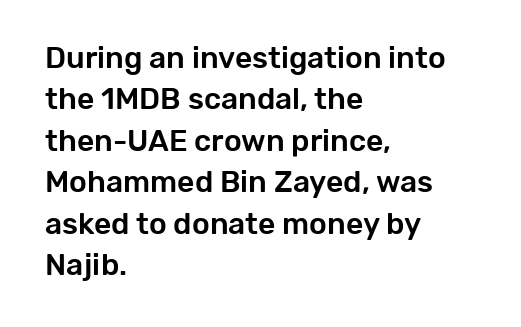
Q: Is the text italic (slanted)? A: No, it is upright.
Q: Is the typeface a serif or a sans-serif typeface? A: Sans-serif.
Q: Is the text underlined? A: No.
Q: How is the paragraph aligned? A: Left-aligned.
Q: Is the spacing between letters normal or unusually wide? A: Normal.
Q: Is the spacing between lines tight, normal or loose? A: Normal.
Q: Width (condensed, normal, or wide)? A: Normal.
Q: Stroke contrast? A: Low.
Q: x-height? A: Medium.
Q: Monospaced? A: No.
